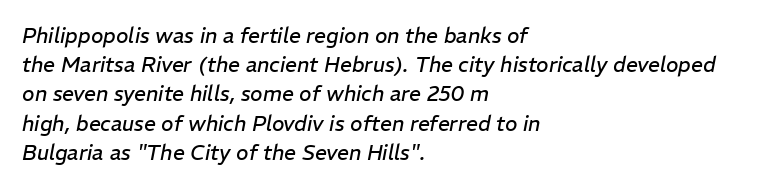
Each row of text sits above clean, open space. Stem width sits at or under what a default text font uses. The type is set solid horizontally, with unmodified tracking. Visually the block forms a straight wall on the left and a jagged coastline on the right. The whole block is typeset with a tilt.
